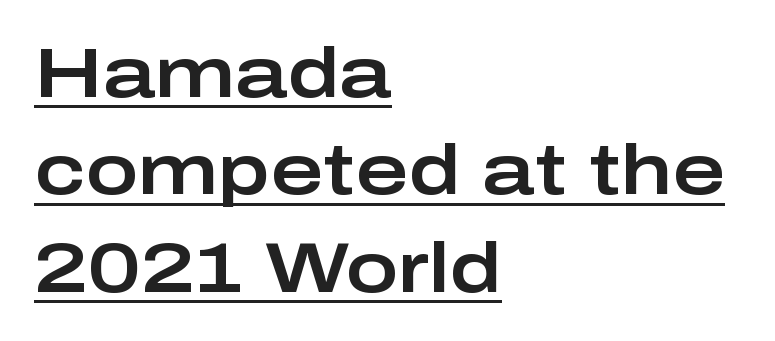
Q: Is the text italic (slanted)? A: No, it is upright.
Q: Is the typeface a serif or a sans-serif typeface? A: Sans-serif.
Q: Is the text underlined? A: Yes.
Q: How is the paragraph aligned? A: Left-aligned.
Q: Is the spacing between letters normal or unusually wide? A: Normal.
Q: Is the spacing between lines tight, normal or loose? A: Normal.
Q: Width (condensed, normal, or wide)? A: Wide.
Q: Stroke contrast? A: Low.
Q: x-height? A: Medium.
Q: Monospaced? A: No.
